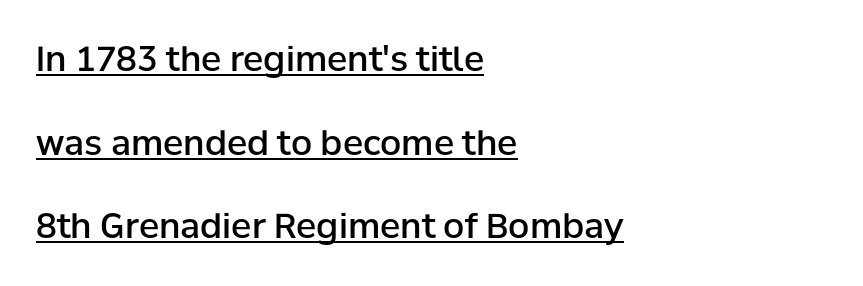
Q: Is the text bold? A: Semi-bold.
Q: Is the text italic (slanted)? A: No, it is upright.
Q: Is the typeface a serif or a sans-serif typeface? A: Sans-serif.
Q: Is the text underlined? A: Yes.
Q: How is the paragraph aligned? A: Left-aligned.
Q: Is the spacing between letters normal or unusually wide? A: Normal.
Q: Is the spacing between lines tight, normal or loose? A: Loose.
Q: Width (condensed, normal, or wide)? A: Normal.
Q: Stroke contrast? A: Low.
Q: x-height? A: Medium.
Q: Monospaced? A: No.
